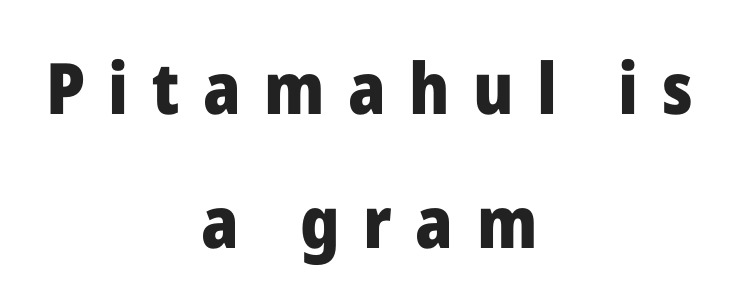
{"serif": "no", "italic": "no", "bold": "yes", "weight": "heavy", "width": "normal", "stroke_contrast": "low", "x_height": "medium", "monospaced": "no", "underline": "no", "align": "center", "line_spacing_ratio": 1.89, "letter_spacing": "wide", "letter_spacing_em": 0.33, "glyph_px": 71}
